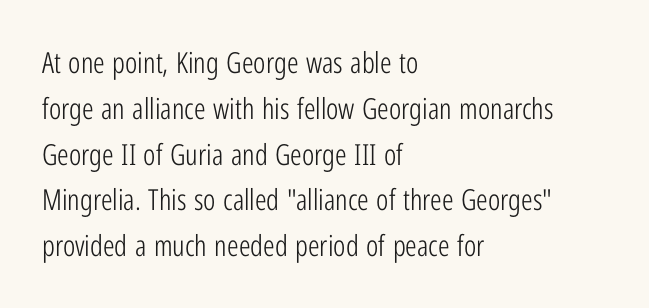
Q: Is the text bold? A: No.
Q: Is the text italic (slanted)? A: No, it is upright.
Q: Is the typeface a serif or a sans-serif typeface? A: Sans-serif.
Q: Is the text underlined? A: No.
Q: How is the paragraph aligned? A: Left-aligned.
Q: Is the spacing between letters normal or unusually wide? A: Normal.
Q: Is the spacing between lines tight, normal or loose? A: Normal.
Q: Width (condensed, normal, or wide)? A: Condensed.
Q: Stroke contrast? A: Low.
Q: x-height? A: Medium.
Q: Monospaced? A: No.
